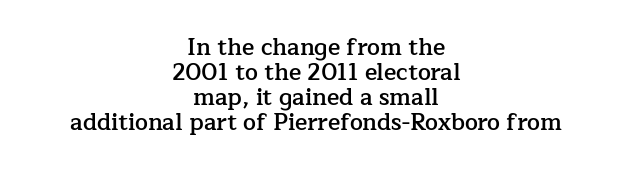
The rendering positions every line midway between the sides. Students, this is semibold: more ink than regular, less than bold. The passage shown has conventional tracking throughout. How would I describe the line gaps? Narrow and economical.
